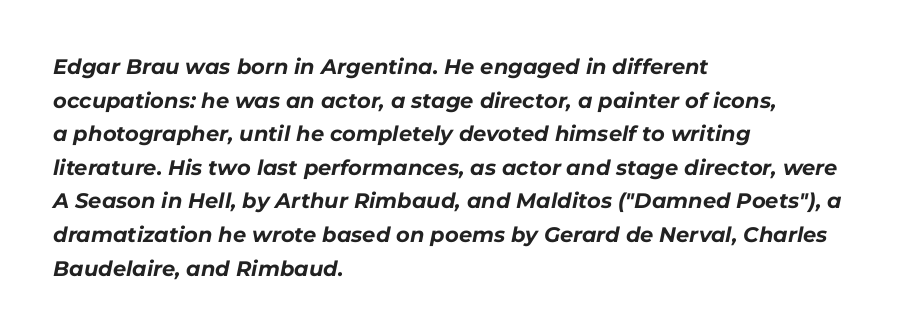
Each row of text sits above clean, open space. In terms of posture, this sample is oblique. Each glyph is drawn with heavy, bold strokes. You could call the tracking neutral — neither tight nor loose. The setting favours the left margin, as ordinary paragraphs usually do. Does the leading feel generous? No, just average.
